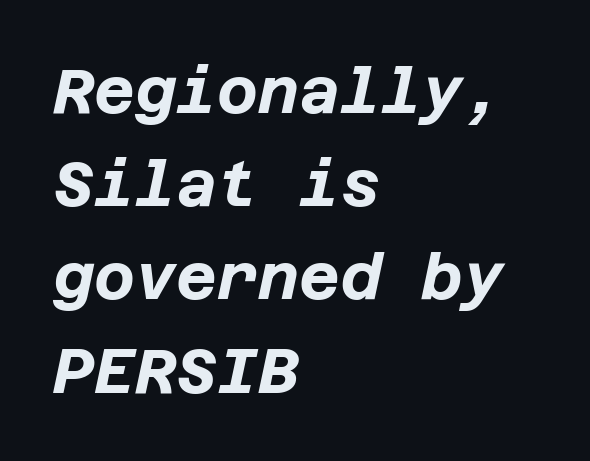
Q: Is the text bold? A: Yes.
Q: Is the text italic (slanted)? A: Yes, it leans right by about 12 degrees.
Q: Is the text underlined? A: No.
Q: How is the paragraph aligned? A: Left-aligned.
Q: Is the spacing between letters normal or unusually wide? A: Normal.
Q: Is the spacing between lines tight, normal or loose? A: Normal.
Q: Width (condensed, normal, or wide)? A: Normal.
Q: Stroke contrast? A: Low.
Q: x-height? A: Large.
